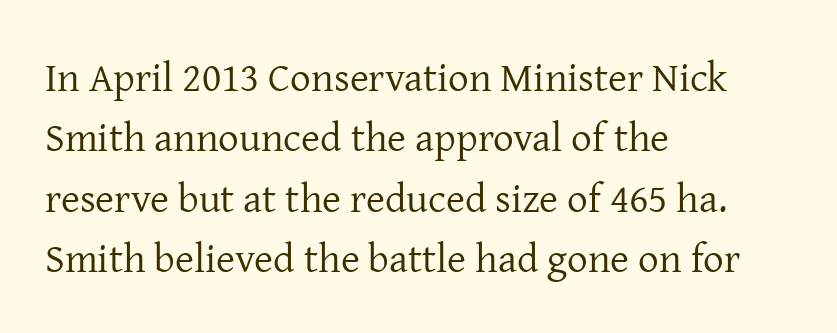
Designer's note — italics off, roman on. Weight class: somewhere from thin through regular. Default kerning and tracking; the words read as compact shapes. The space between consecutive lines is moderate. Varying glyph widths throughout — classic text-font behaviour. Is this a sans? No — the strokes have serifs.
